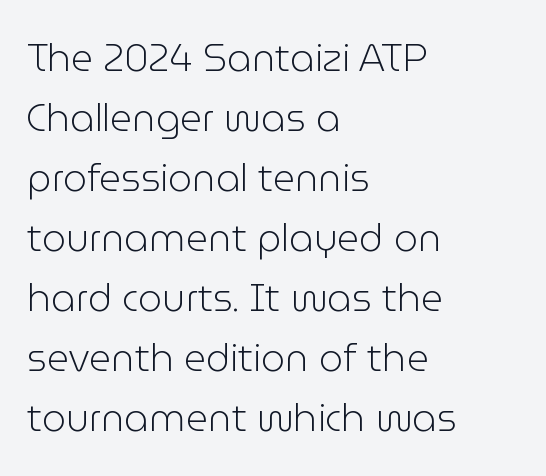
Q: Is the text bold? A: No.
Q: Is the text italic (slanted)? A: No, it is upright.
Q: Is the typeface a serif or a sans-serif typeface? A: Sans-serif.
Q: Is the text underlined? A: No.
Q: How is the paragraph aligned? A: Left-aligned.
Q: Is the spacing between letters normal or unusually wide? A: Normal.
Q: Is the spacing between lines tight, normal or loose? A: Normal.
Q: Width (condensed, normal, or wide)? A: Normal.
Q: Stroke contrast? A: Low.
Q: x-height? A: Medium.
Q: Monospaced? A: No.
